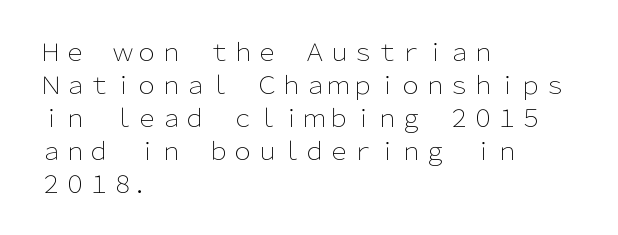
These lines stack with their left ends in a neat column. Letters rest on an invisible, unmarked baseline. The lines sit at an ordinary, default distance from one another. The type sits square on the baseline with zero lean. No letter is thick-stroked: the sample isn't bold. Default kerning and tracking; the words read as compact shapes.
